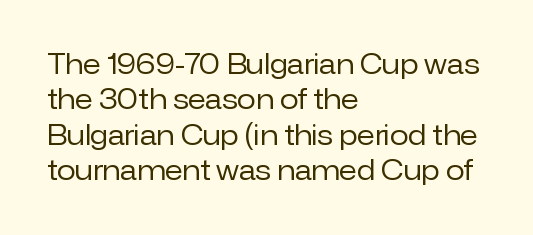
Line beginnings align vertically; line endings do not. The typography opts for an upright posture over an oblique one. Baseline-to-baseline distance is the conventional proportion of letter height. The characters are drawn with everyday or finer stroke widths. Here the glyphs are tracked normally, forming tight word shapes.
